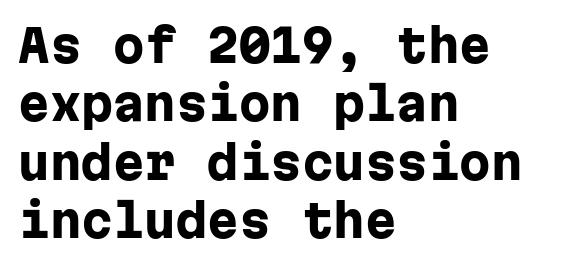
Q: Is the text bold? A: Yes.
Q: Is the text italic (slanted)? A: No, it is upright.
Q: Is the typeface a serif or a sans-serif typeface? A: Sans-serif.
Q: Is the text underlined? A: No.
Q: How is the paragraph aligned? A: Left-aligned.
Q: Is the spacing between letters normal or unusually wide? A: Normal.
Q: Is the spacing between lines tight, normal or loose? A: Normal.
Q: Width (condensed, normal, or wide)? A: Normal.
Q: Stroke contrast? A: Low.
Q: x-height? A: Medium.
Q: Monospaced? A: Yes.
